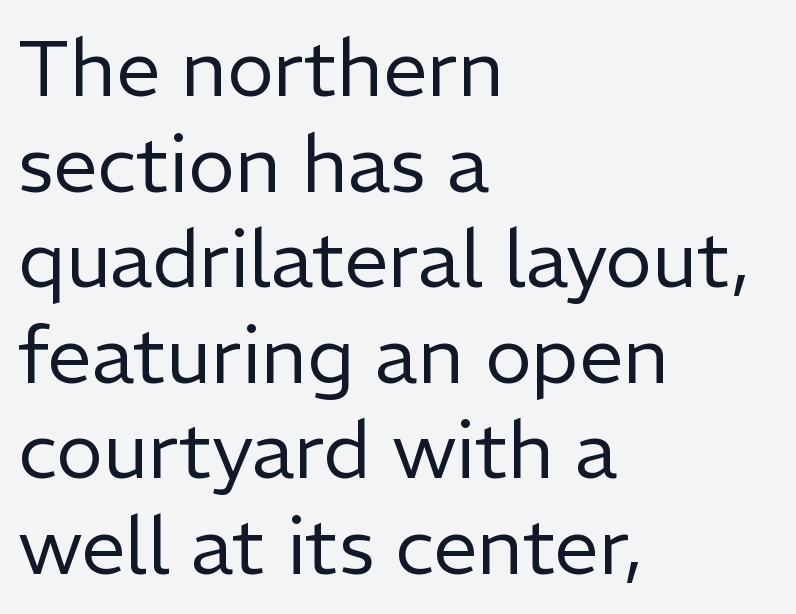
The image shows 79 px regular-weight sans-serif type, upright; set left-aligned, line spacing 1.21x, normal letter spacing, not underlined; low stroke contrast and a medium x-height.
